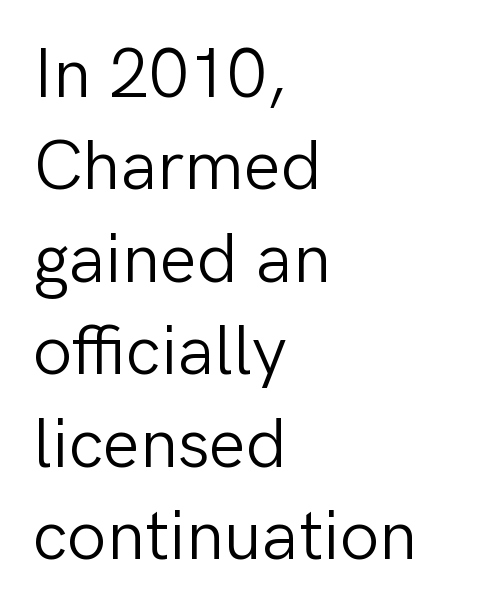
Q: Is the text bold? A: No.
Q: Is the text italic (slanted)? A: No, it is upright.
Q: Is the typeface a serif or a sans-serif typeface? A: Sans-serif.
Q: Is the text underlined? A: No.
Q: How is the paragraph aligned? A: Left-aligned.
Q: Is the spacing between letters normal or unusually wide? A: Normal.
Q: Is the spacing between lines tight, normal or loose? A: Normal.
Q: Width (condensed, normal, or wide)? A: Normal.
Q: Stroke contrast? A: Low.
Q: x-height? A: Medium.
Q: Monospaced? A: No.
